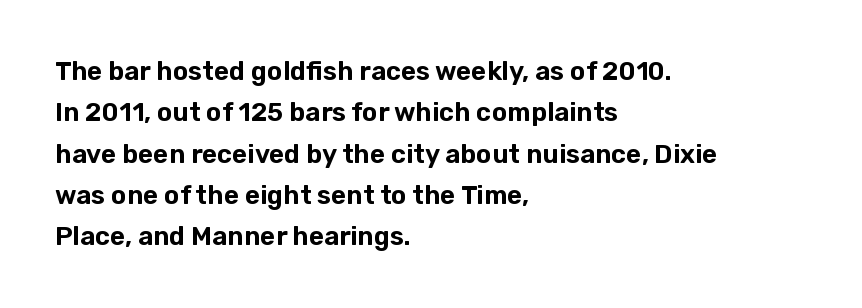
The image shows 26 px text type, upright; set left-aligned, normal line spacing (1.59x), normal letter spacing, not underlined.
